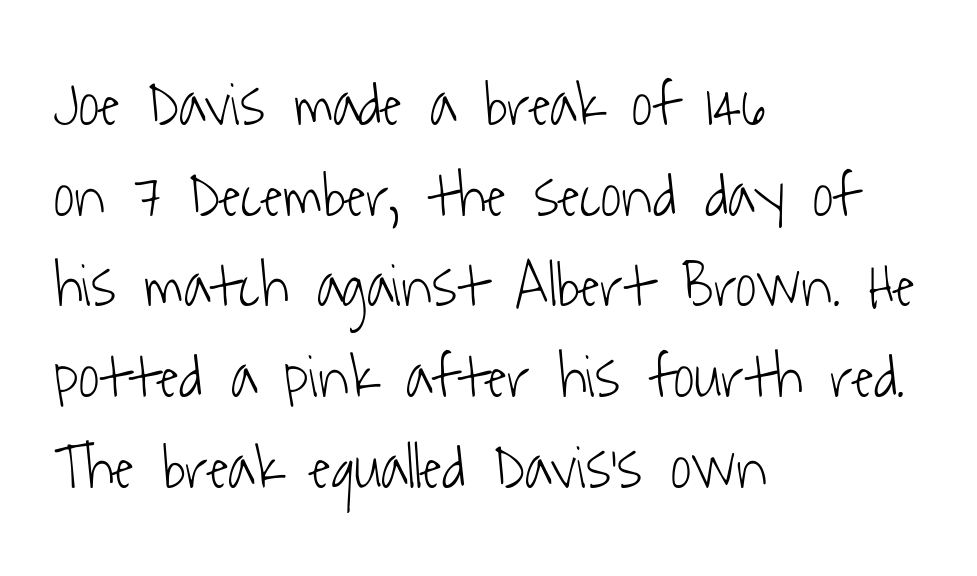
Q: Is the text bold? A: No.
Q: Is the typeface a serif or a sans-serif typeface? A: Sans-serif.
Q: Is the text underlined? A: No.
Q: How is the paragraph aligned? A: Left-aligned.
Q: Is the spacing between letters normal or unusually wide? A: Normal.
Q: Is the spacing between lines tight, normal or loose? A: Normal.
Q: Width (condensed, normal, or wide)? A: Condensed.
Q: Stroke contrast? A: Low.
Q: x-height? A: Medium.
Q: Monospaced? A: No.
